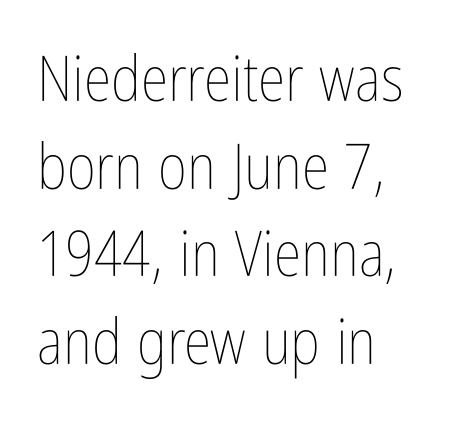
This sample has the flowing, uneven cadence of proportional lettering. Stroke mass is kept to a normal reading level or below. Anything drawn beneath the words? Only blank space. Characters remain perfectly vertical along every line. The space between consecutive lines is moderate.
